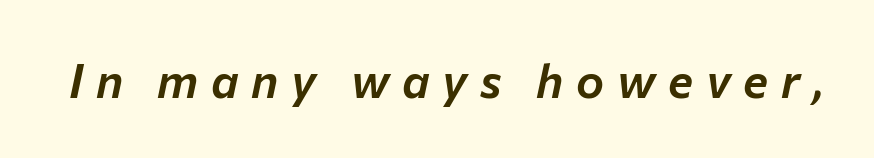
The image shows 47 px text type, italic (leaning right); set unusually wide letter spacing (+0.27 em), not underlined; low stroke contrast and a medium x-height.
